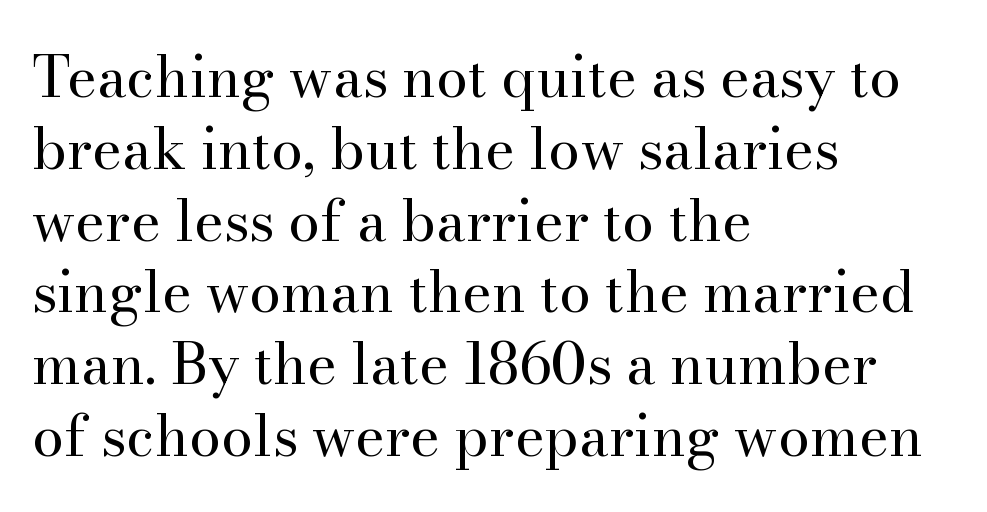
{"serif": "yes", "italic": "no", "bold": "no", "weight": "regular", "width": "normal", "stroke_contrast": "high", "x_height": "small", "monospaced": "no", "underline": "no", "align": "left", "line_spacing": "normal", "line_spacing_ratio": 1.26, "letter_spacing": "normal", "letter_spacing_em": 0.0, "glyph_px": 57}
